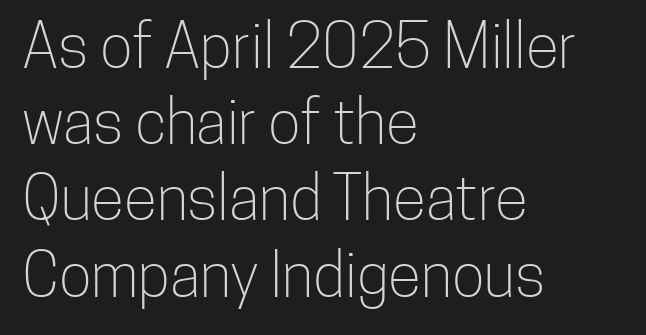
{"serif": "no", "italic": "no", "bold": "no", "weight": "light", "width": "condensed", "stroke_contrast": "low", "x_height": "medium", "monospaced": "no", "underline": "no", "align": "left", "line_spacing": "normal", "line_spacing_ratio": 1.25, "letter_spacing": "normal", "letter_spacing_em": 0.0, "glyph_px": 61}
